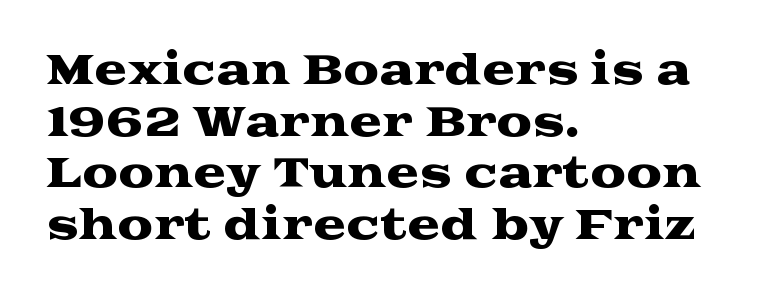
The glyphs are unaccompanied by any horizontal stroke below them. The typeface chosen for these lines features serifs. A typesetter would call this leading conventional body-copy spacing. Line beginnings align vertically; line endings do not. Between one letter and the next there's only the usual sliver of space.
